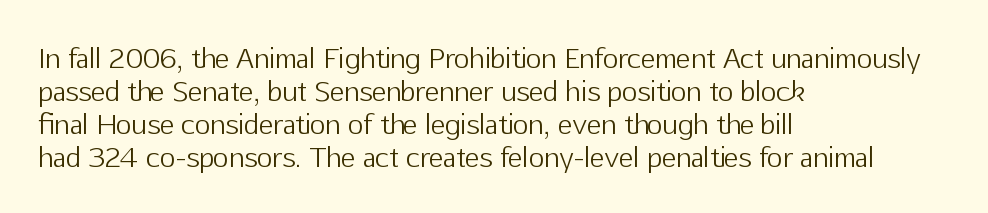
Q: Is the text bold? A: No.
Q: Is the text italic (slanted)? A: No, it is upright.
Q: Is the text underlined? A: No.
Q: How is the paragraph aligned? A: Left-aligned.
Q: Is the spacing between letters normal or unusually wide? A: Normal.
